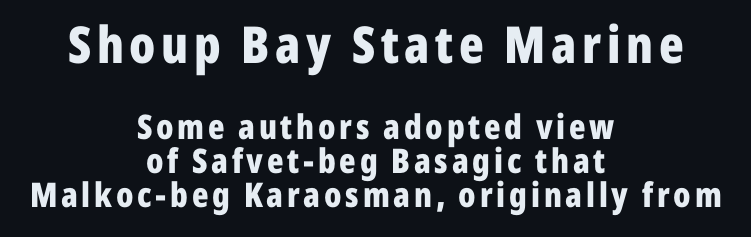
The image shows 51 px bold, condensed sans-serif type, upright; set centered, tight line spacing (0.99x), not underlined; the first (top) block is 1.5x larger; low stroke contrast and a medium x-height.
